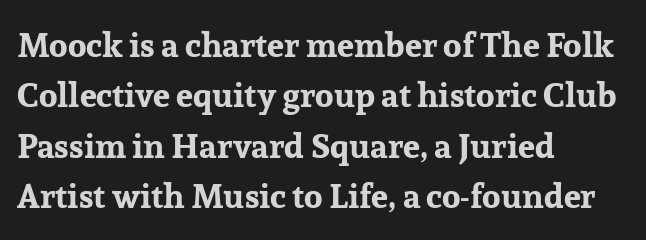
Q: Is the text bold? A: Yes.
Q: Is the text italic (slanted)? A: No, it is upright.
Q: Is the typeface a serif or a sans-serif typeface? A: Serif.
Q: Is the text underlined? A: No.
Q: How is the paragraph aligned? A: Left-aligned.
Q: Is the spacing between letters normal or unusually wide? A: Normal.
Q: Is the spacing between lines tight, normal or loose? A: Normal.
Q: Width (condensed, normal, or wide)? A: Normal.
Q: Stroke contrast? A: Low.
Q: x-height? A: Medium.
Q: Monospaced? A: No.
